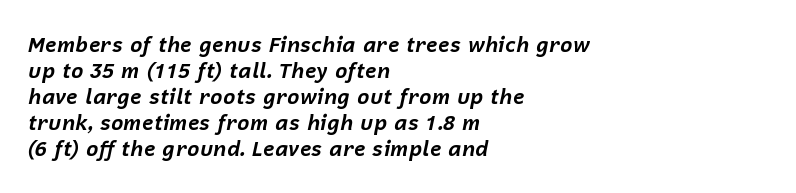
The image shows 21 px bold type, italic (leaning right); set left-aligned, line spacing 1.24x, normal letter spacing, not underlined.
